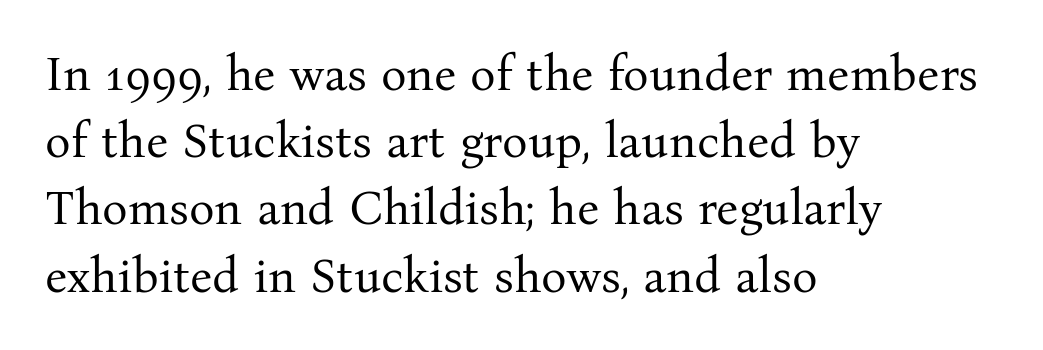
The image shows 48 px regular-weight serif type, upright; set left-aligned, normal line spacing (1.4x), normal letter spacing, not underlined; medium stroke contrast and a medium x-height.
